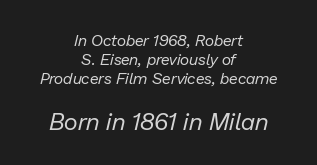
The specimen reads as italic at a glance. Both edges are ragged and mirror each other, which tells us the setting is centered. Think standard paragraph weight, or any step lighter than that. The strip under each line holds only bare page.
